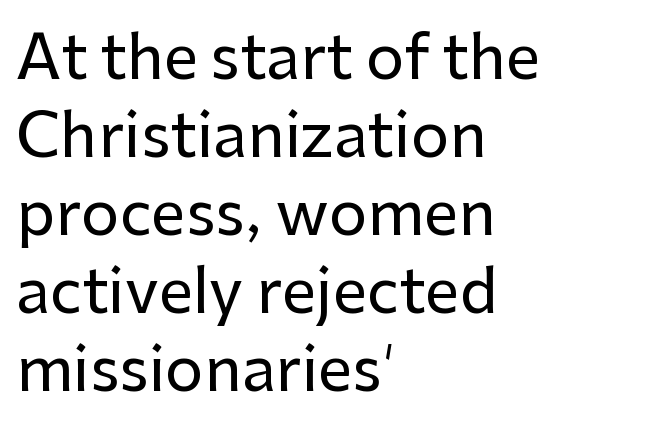
The image shows 61 px sans-serif type, upright; set left-aligned, normal line spacing (1.28x), normal letter spacing, not underlined; low stroke contrast and a medium x-height.
